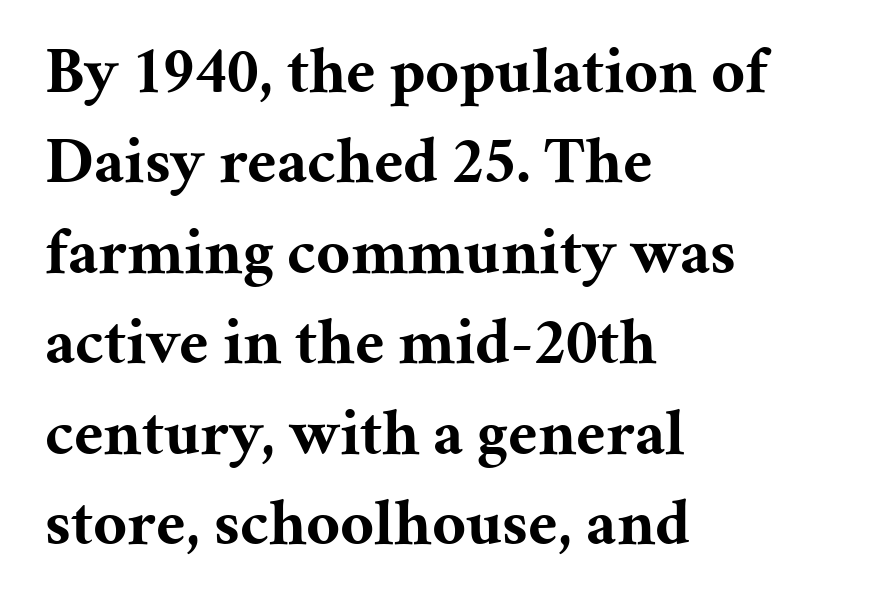
The image shows 66 px bold serif type, upright; set left-aligned, normal line spacing (1.37x), normal letter spacing, not underlined; medium stroke contrast and a medium x-height.
